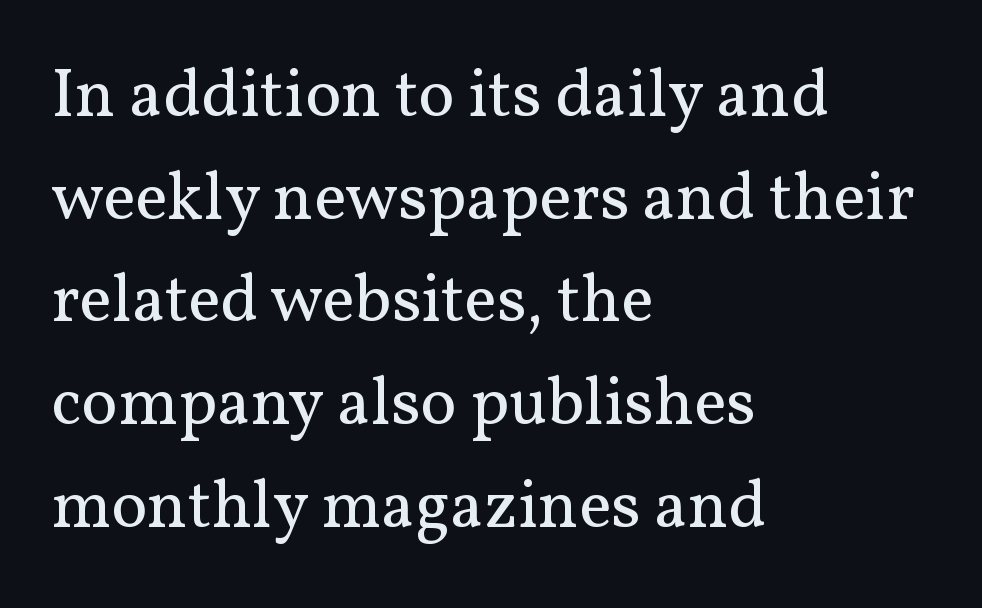
Q: Is the text bold? A: No.
Q: Is the text italic (slanted)? A: No, it is upright.
Q: Is the typeface a serif or a sans-serif typeface? A: Serif.
Q: Is the text underlined? A: No.
Q: How is the paragraph aligned? A: Left-aligned.
Q: Is the spacing between letters normal or unusually wide? A: Normal.
Q: Is the spacing between lines tight, normal or loose? A: Normal.
Q: Width (condensed, normal, or wide)? A: Normal.
Q: Stroke contrast? A: Medium.
Q: x-height? A: Medium.
Q: Monospaced? A: No.
